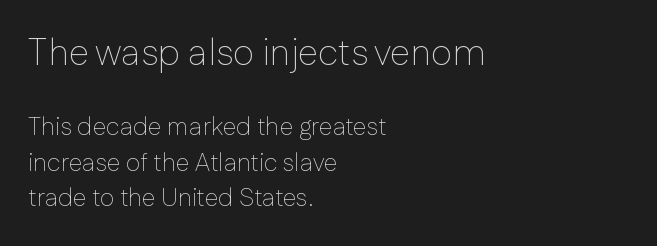
Q: Is the text bold? A: No.
Q: Is the text italic (slanted)? A: No, it is upright.
Q: Is the typeface a serif or a sans-serif typeface? A: Sans-serif.
Q: Is the text underlined? A: No.
Q: How is the paragraph aligned? A: Left-aligned.
Q: Is the spacing between letters normal or unusually wide? A: Normal.
Q: Is the spacing between lines tight, normal or loose? A: Normal.
Q: Which block of text is set in a larger size, the first (top) or the second (bottom)? A: The first (top) one.
Q: Width (condensed, normal, or wide)? A: Normal.
Q: Stroke contrast? A: Low.
Q: x-height? A: Medium.
Q: Monospaced? A: No.
